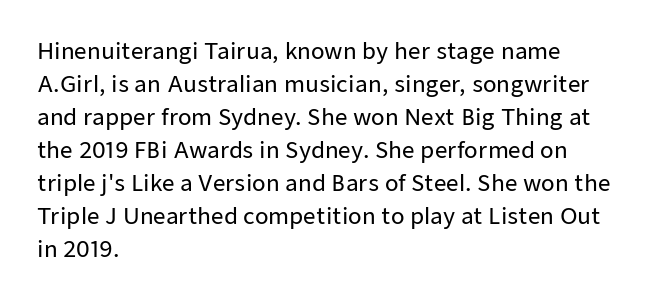
{"italic": "no", "underline": "no", "align": "left", "line_spacing": "normal", "line_spacing_ratio": 1.5, "letter_spacing": "normal", "letter_spacing_em": 0.0, "glyph_px": 22}
